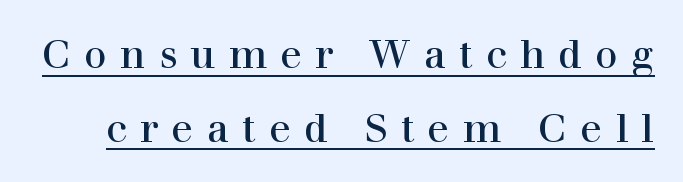
Someone cranked the tracking dial way up on this one. A quiet, ordinary-to-light weight characterises the typeface. Spacing verdict: proportional, widths tailored to each character. Italic? Not at all — the glyphs are vertical. Unlike a clean sans, this face finishes its strokes with serifs. The specimen includes a rule beneath the text block's lines.
